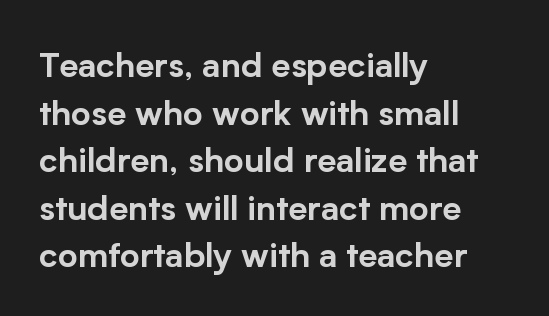
Q: Is the text italic (slanted)? A: No, it is upright.
Q: Is the typeface a serif or a sans-serif typeface? A: Sans-serif.
Q: Is the text underlined? A: No.
Q: How is the paragraph aligned? A: Left-aligned.
Q: Is the spacing between letters normal or unusually wide? A: Normal.
Q: Is the spacing between lines tight, normal or loose? A: Normal.
Q: Width (condensed, normal, or wide)? A: Normal.
Q: Stroke contrast? A: Low.
Q: x-height? A: Medium.
Q: Monospaced? A: No.
